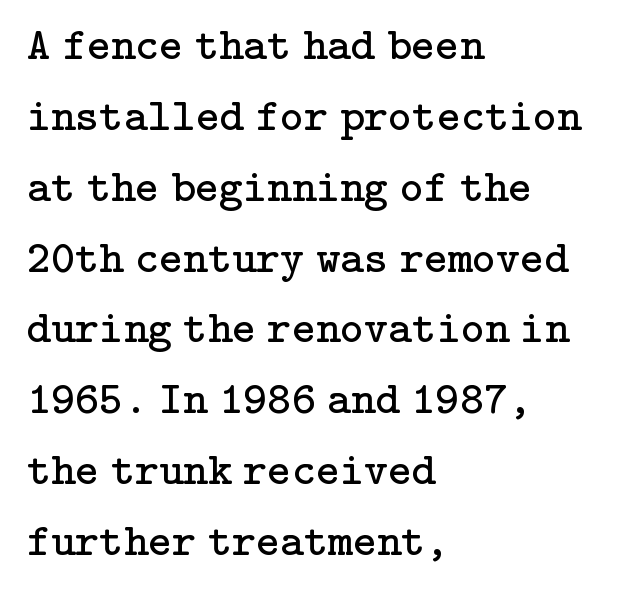
{"serif": "yes", "italic": "no", "bold": "no", "weight": "regular", "width": "normal", "stroke_contrast": "low", "x_height": "medium", "underline": "no", "align": "left", "line_spacing": "normal", "line_spacing_ratio": 1.54, "letter_spacing": "normal", "letter_spacing_em": 0.0, "glyph_px": 46}
